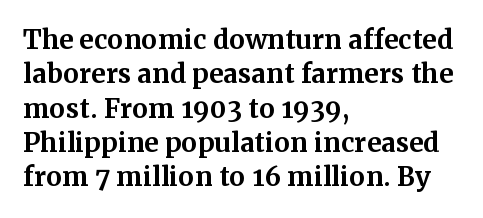
The image shows 26 px bold type, upright; set left-aligned, normal line spacing (1.32x), normal letter spacing, not underlined.
